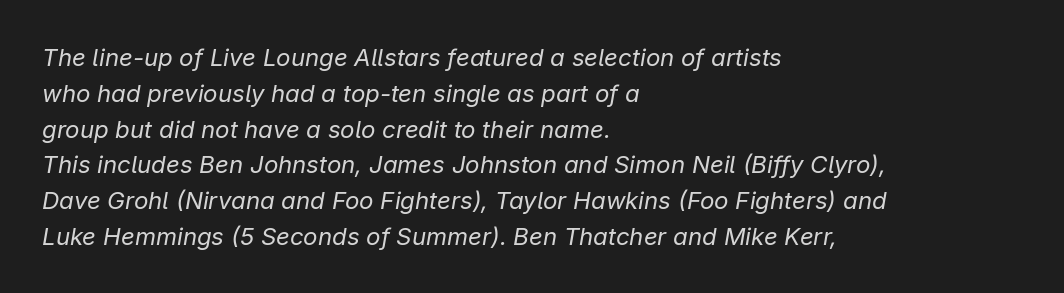
{"italic": "yes", "lean": "right", "slant_degrees": 9, "bold": "no", "underline": "no", "align": "left", "line_spacing": "normal", "line_spacing_ratio": 1.49, "letter_spacing": "normal", "letter_spacing_em": 0.0, "glyph_px": 24}
